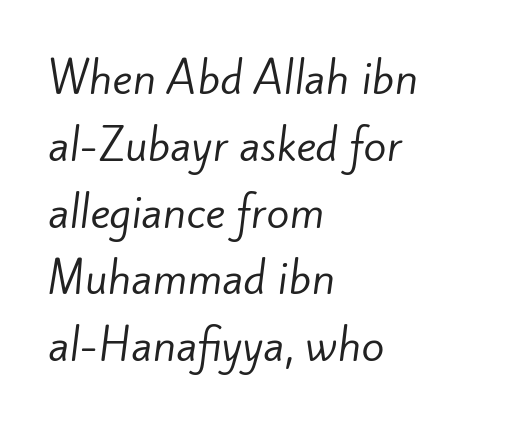
The image shows 42 px regular-weight sans-serif type; set left-aligned, normal line spacing (1.59x), normal letter spacing, not underlined; low stroke contrast and a small x-height.
